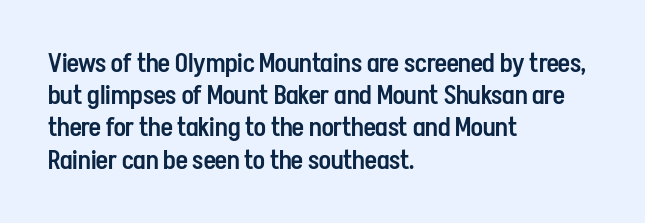
The image shows 26 px text type, upright; set left-aligned, line spacing 1.24x, normal letter spacing, not underlined.
